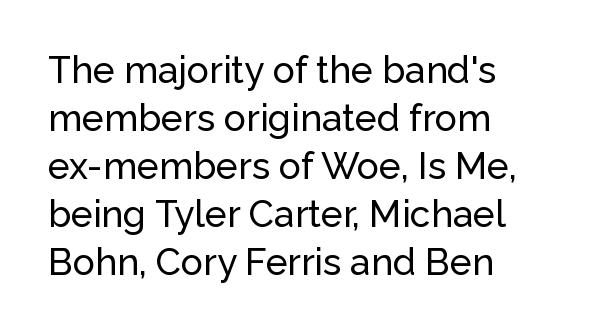
The image shows 37 px sans-serif type, upright; set left-aligned, normal line spacing (1.3x), normal letter spacing, not underlined; low stroke contrast and a medium x-height.
